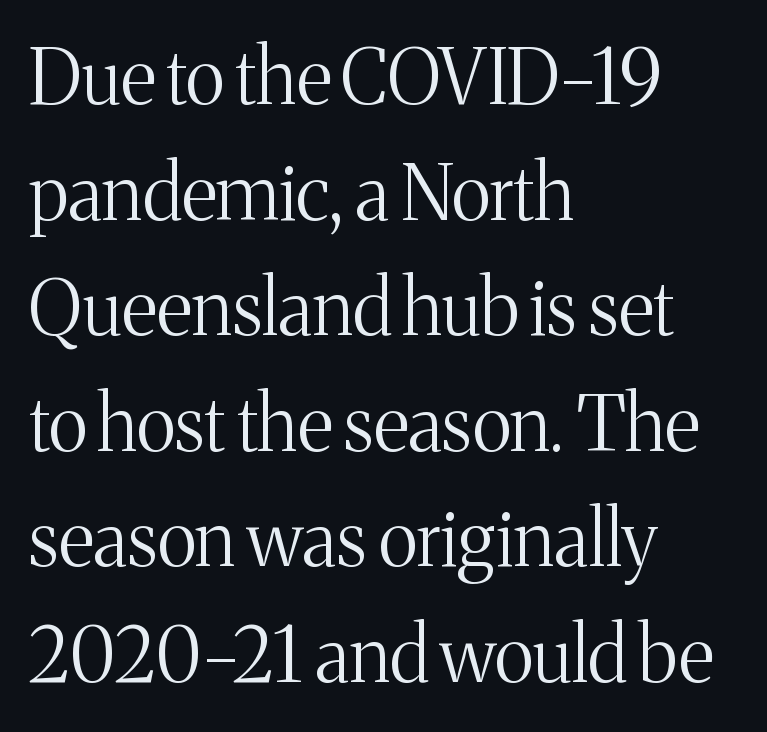
{"serif": "yes", "italic": "no", "bold": "no", "weight": "light", "width": "normal", "stroke_contrast": "medium", "x_height": "medium", "monospaced": "no", "underline": "no", "align": "left", "line_spacing": "normal", "line_spacing_ratio": 1.52, "letter_spacing": "normal", "letter_spacing_em": 0.0, "glyph_px": 76}
